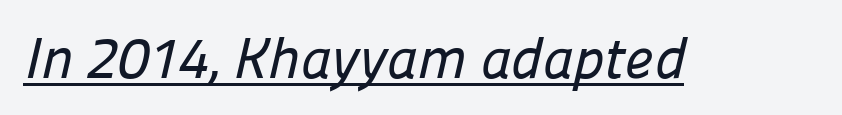
The face used here is proportionally spaced, like ordinary book or web type. Letter spacing: default. These lines are composed in type without serifs. The sample's only ornament is a line tracing under the words.
